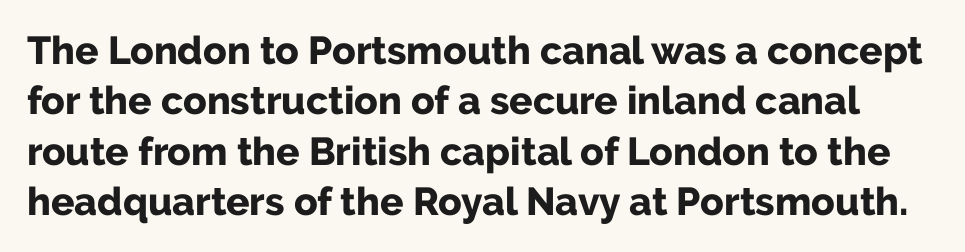
{"serif": "no", "italic": "no", "bold": "yes", "weight": "bold", "width": "normal", "stroke_contrast": "low", "x_height": "medium", "monospaced": "no", "underline": "no", "line_spacing": "normal", "line_spacing_ratio": 1.29, "letter_spacing": "normal", "letter_spacing_em": 0.0, "glyph_px": 39}
